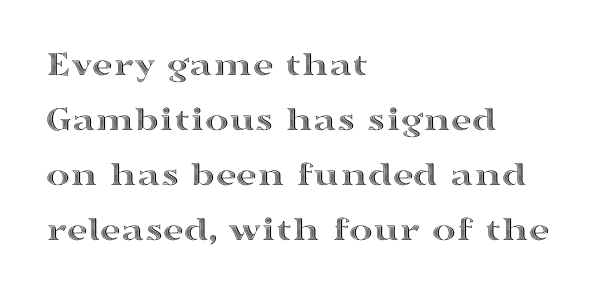
The image shows 36 px wide type, upright; set left-aligned, normal line spacing (1.53x), normal letter spacing, not underlined; a medium x-height.
